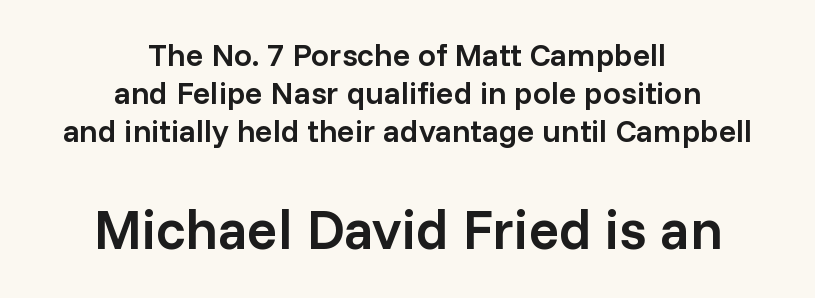
Q: Is the text bold? A: Semi-bold.
Q: Is the text italic (slanted)? A: No, it is upright.
Q: Is the typeface a serif or a sans-serif typeface? A: Sans-serif.
Q: Is the text underlined? A: No.
Q: How is the paragraph aligned? A: Centered.
Q: Is the spacing between letters normal or unusually wide? A: Normal.
Q: Which block of text is set in a larger size, the first (top) or the second (bottom)? A: The second (bottom) one.
Q: Width (condensed, normal, or wide)? A: Normal.
Q: Stroke contrast? A: Low.
Q: x-height? A: Medium.
Q: Monospaced? A: No.
